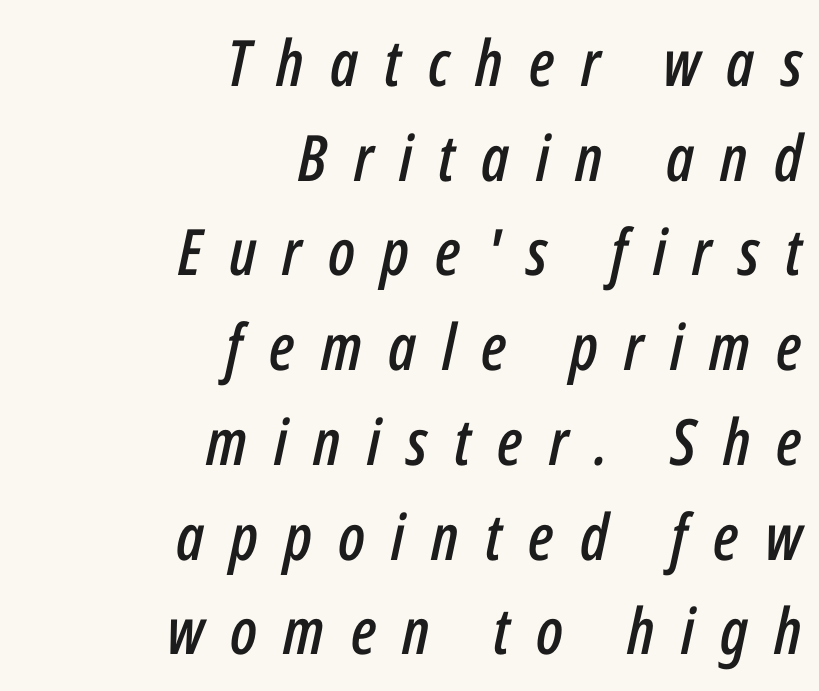
Q: Is the text italic (slanted)? A: Yes, it leans right by about 12 degrees.
Q: Is the text underlined? A: No.
Q: How is the paragraph aligned? A: Right-aligned.
Q: Is the spacing between letters normal or unusually wide? A: Unusually wide.
Q: Is the spacing between lines tight, normal or loose? A: Normal.
Q: Width (condensed, normal, or wide)? A: Condensed.
Q: Stroke contrast? A: Low.
Q: x-height? A: Medium.
Q: Monospaced? A: No.
